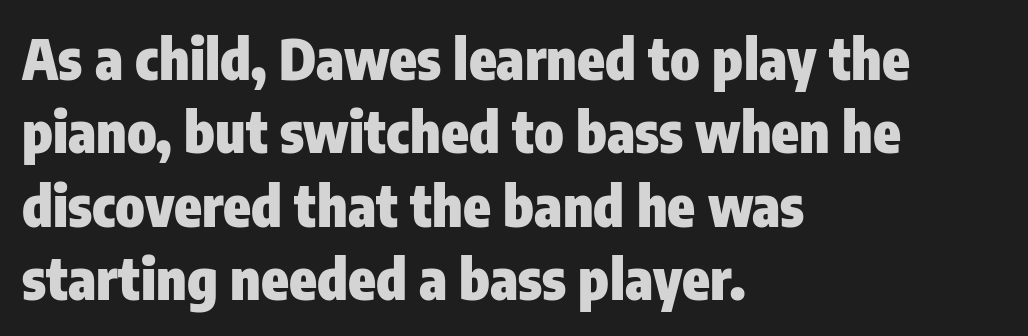
Q: Is the text bold? A: Yes.
Q: Is the text italic (slanted)? A: No, it is upright.
Q: Is the typeface a serif or a sans-serif typeface? A: Sans-serif.
Q: Is the text underlined? A: No.
Q: How is the paragraph aligned? A: Left-aligned.
Q: Is the spacing between letters normal or unusually wide? A: Normal.
Q: Is the spacing between lines tight, normal or loose? A: Normal.
Q: Width (condensed, normal, or wide)? A: Condensed.
Q: Stroke contrast? A: Low.
Q: x-height? A: Medium.
Q: Monospaced? A: No.
